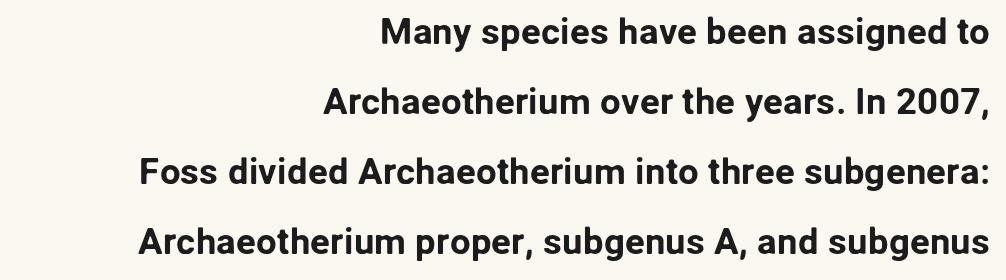
Q: Is the text italic (slanted)? A: No, it is upright.
Q: Is the typeface a serif or a sans-serif typeface? A: Sans-serif.
Q: Is the text underlined? A: No.
Q: How is the paragraph aligned? A: Right-aligned.
Q: Is the spacing between letters normal or unusually wide? A: Normal.
Q: Width (condensed, normal, or wide)? A: Normal.
Q: Stroke contrast? A: Low.
Q: x-height? A: Medium.
Q: Monospaced? A: No.
